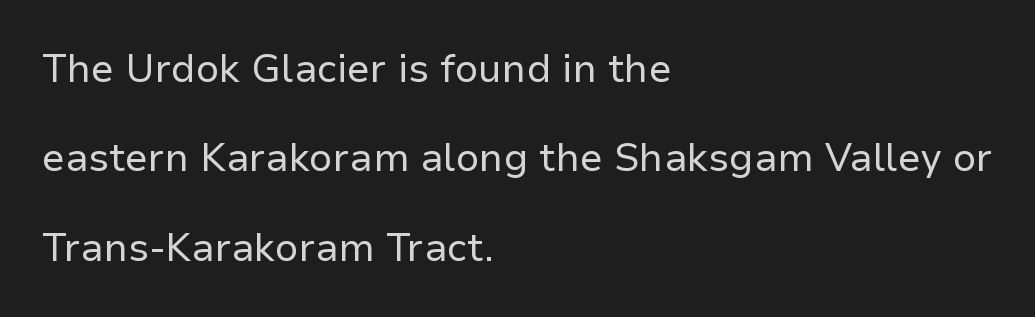
Q: Is the text bold? A: No.
Q: Is the text italic (slanted)? A: No, it is upright.
Q: Is the typeface a serif or a sans-serif typeface? A: Sans-serif.
Q: Is the text underlined? A: No.
Q: How is the paragraph aligned? A: Left-aligned.
Q: Is the spacing between letters normal or unusually wide? A: Normal.
Q: Is the spacing between lines tight, normal or loose? A: Loose.
Q: Width (condensed, normal, or wide)? A: Normal.
Q: Stroke contrast? A: Low.
Q: x-height? A: Medium.
Q: Monospaced? A: No.
